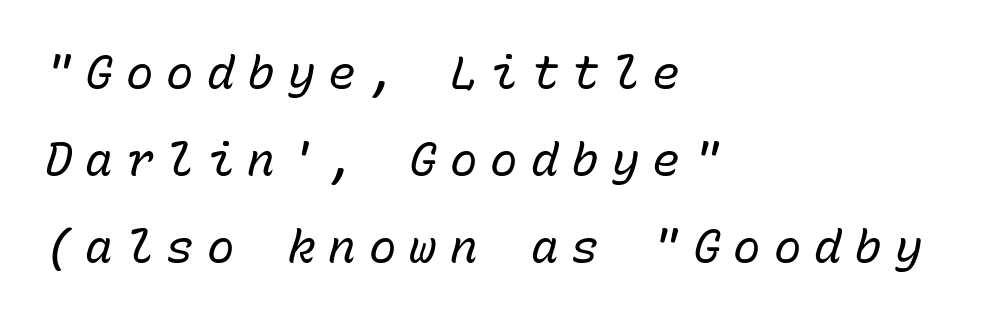
Q: Is the text bold? A: No.
Q: Is the text italic (slanted)? A: Yes, it leans right by about 15 degrees.
Q: Is the text underlined? A: No.
Q: How is the paragraph aligned? A: Left-aligned.
Q: Is the spacing between letters normal or unusually wide? A: Unusually wide.
Q: Width (condensed, normal, or wide)? A: Normal.
Q: Stroke contrast? A: Low.
Q: x-height? A: Medium.
Q: Monospaced? A: Yes.
